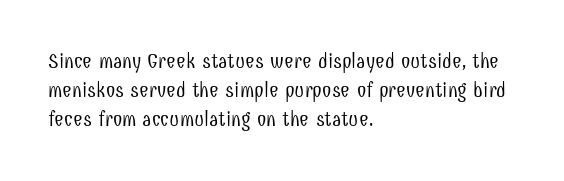
{"italic": "no", "bold": "no", "underline": "no", "align": "left", "line_spacing": "normal", "line_spacing_ratio": 1.39, "letter_spacing": "normal", "letter_spacing_em": 0.0, "glyph_px": 21}
